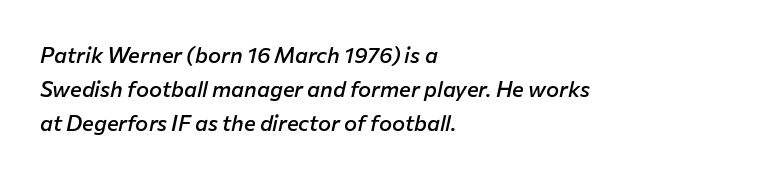
{"italic": "yes", "lean": "right", "slant_degrees": 12, "bold": "semi", "underline": "no", "align": "left", "line_spacing": "normal", "line_spacing_ratio": 1.55, "letter_spacing": "normal", "letter_spacing_em": 0.0, "glyph_px": 22}
